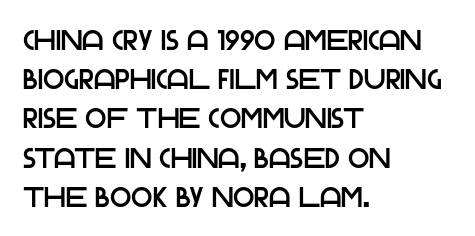
The type is set solid horizontally, with unmodified tracking. Check under the words: just untouched page. The glyphs in this specimen are sans serif. The face used here is proportionally spaced, like ordinary book or web type.
